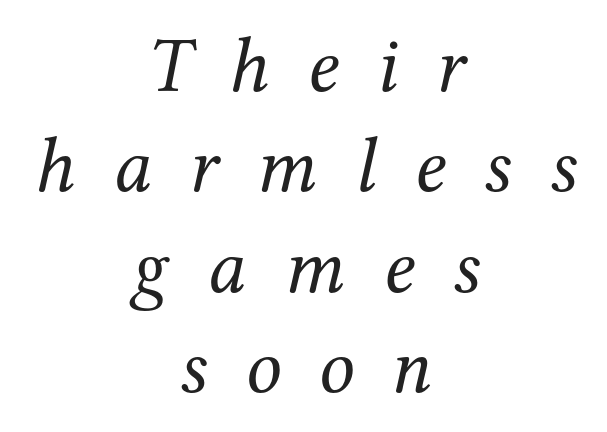
Q: Is the text bold? A: No.
Q: Is the text italic (slanted)? A: Yes, it leans right by about 12 degrees.
Q: Is the typeface a serif or a sans-serif typeface? A: Serif.
Q: Is the text underlined? A: No.
Q: How is the paragraph aligned? A: Centered.
Q: Is the spacing between letters normal or unusually wide? A: Unusually wide.
Q: Is the spacing between lines tight, normal or loose? A: Normal.
Q: Width (condensed, normal, or wide)? A: Normal.
Q: Stroke contrast? A: Medium.
Q: x-height? A: Medium.
Q: Monospaced? A: No.
